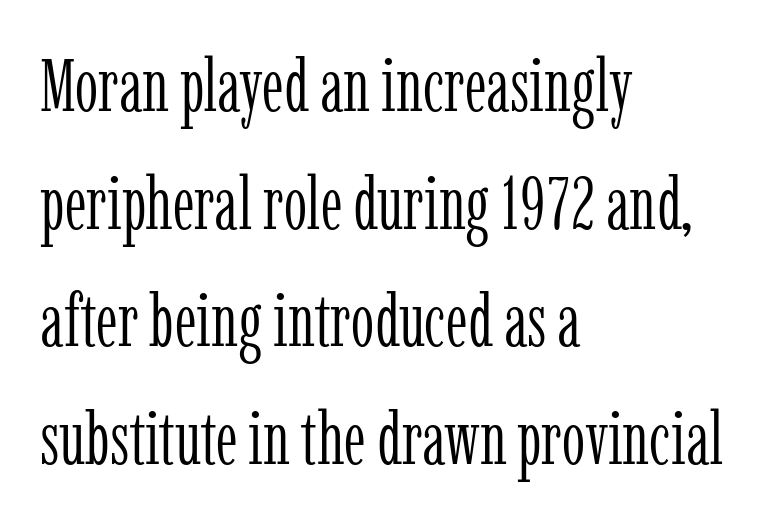
The image shows 74 px light, condensed serif type, upright; set left-aligned, normal line spacing (1.59x), normal letter spacing, not underlined; low stroke contrast and a medium x-height.
